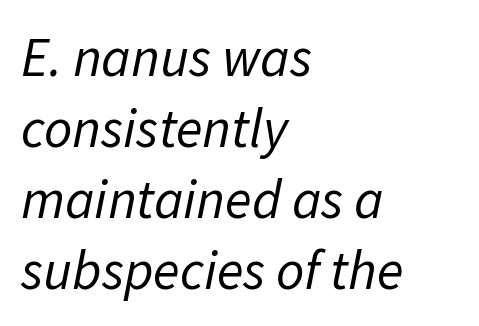
The image shows 55 px regular-weight type, italic (leaning right); set left-aligned, normal line spacing (1.29x), normal letter spacing, not underlined; low stroke contrast and a medium x-height.
